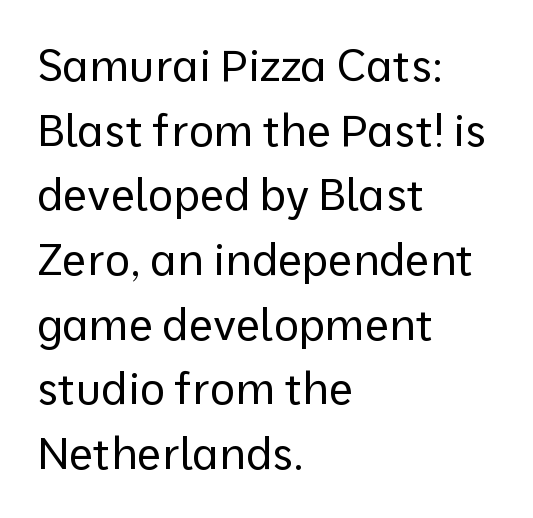
Q: Is the text bold? A: No.
Q: Is the text italic (slanted)? A: No, it is upright.
Q: Is the typeface a serif or a sans-serif typeface? A: Sans-serif.
Q: Is the text underlined? A: No.
Q: How is the paragraph aligned? A: Left-aligned.
Q: Is the spacing between letters normal or unusually wide? A: Normal.
Q: Is the spacing between lines tight, normal or loose? A: Normal.
Q: Width (condensed, normal, or wide)? A: Normal.
Q: Stroke contrast? A: Low.
Q: x-height? A: Medium.
Q: Monospaced? A: No.
